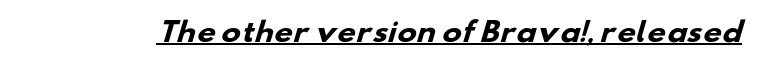
{"bold": "yes", "underline": "yes", "letter_spacing": "normal", "letter_spacing_em": 0.0, "glyph_px": 26}
